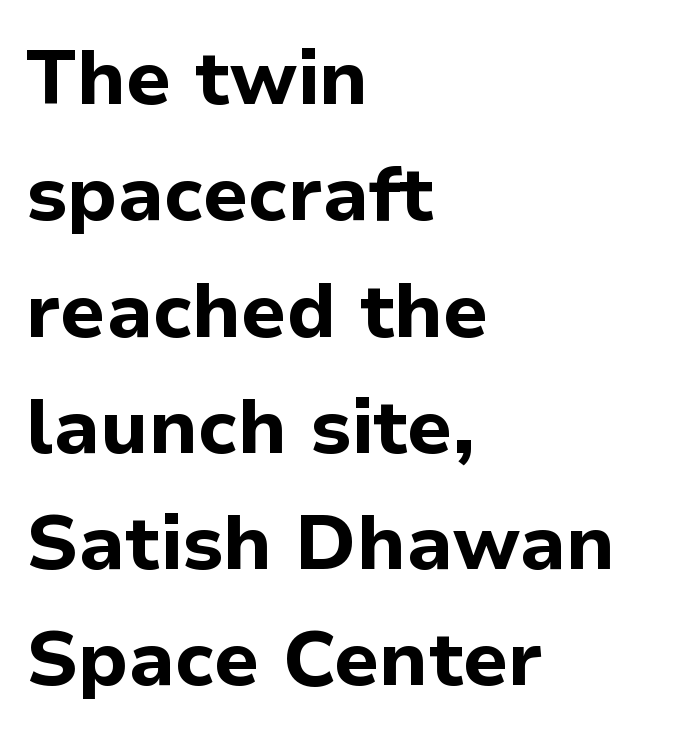
Q: Is the text bold? A: Yes.
Q: Is the text italic (slanted)? A: No, it is upright.
Q: Is the typeface a serif or a sans-serif typeface? A: Sans-serif.
Q: Is the text underlined? A: No.
Q: How is the paragraph aligned? A: Left-aligned.
Q: Is the spacing between letters normal or unusually wide? A: Normal.
Q: Is the spacing between lines tight, normal or loose? A: Normal.
Q: Width (condensed, normal, or wide)? A: Normal.
Q: Stroke contrast? A: Low.
Q: x-height? A: Medium.
Q: Monospaced? A: No.
